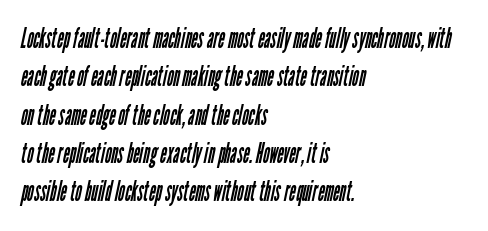
{"serif": "no", "bold": "no", "weight": "regular", "width": "condensed", "stroke_contrast": "low", "x_height": "medium", "monospaced": "no", "underline": "no", "align": "left", "line_spacing": "normal", "line_spacing_ratio": 1.37, "letter_spacing": "normal", "letter_spacing_em": 0.0, "glyph_px": 28}
